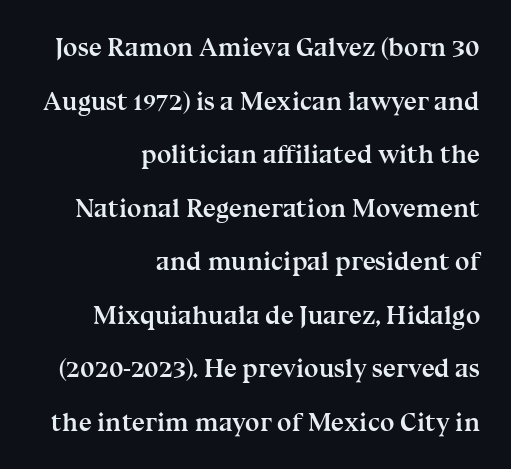
{"italic": "no", "bold": "yes", "underline": "no", "align": "right", "line_spacing": "loose", "line_spacing_ratio": 2.06, "letter_spacing": "normal", "letter_spacing_em": 0.0, "glyph_px": 26}
